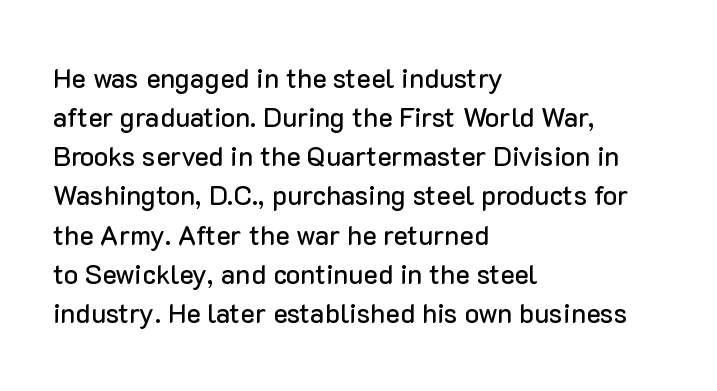
Evenly set lines give the paragraph a standard silhouette. What stands out about the letter spacing? Nothing — it is the standard amount. Glance below the letters and you will spot only blank space. The compositor pushed each line to the left boundary. The axis of the letterforms is exactly vertical.
